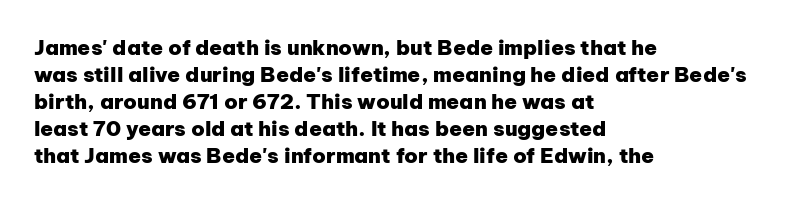
Which margin do the lines hug? The left one — the right edge is uneven. The foot of each line stays bare and open. Strokes here are thick enough to call this a true bold. Does the lettering tilt? It doesn't — this is upright. You could call the tracking neutral — neither tight nor loose. Interline gaps are of average width in this sample.
